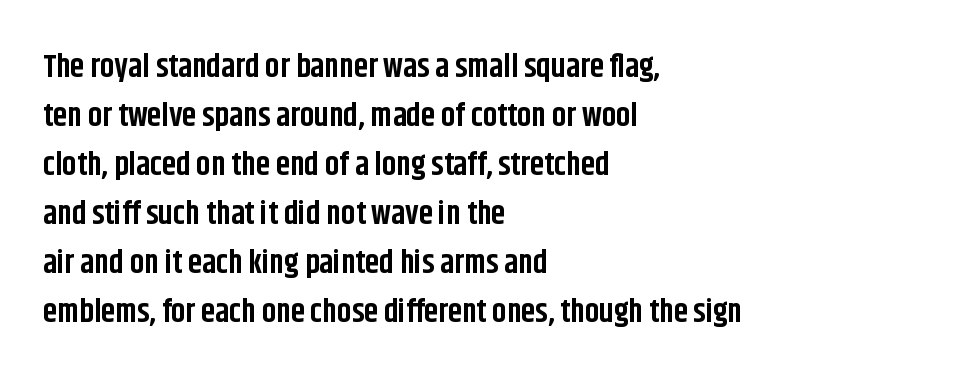
The image shows 32 px bold, condensed sans-serif type, upright; set left-aligned, normal line spacing (1.53x), normal letter spacing, not underlined; low stroke contrast and a large x-height.
